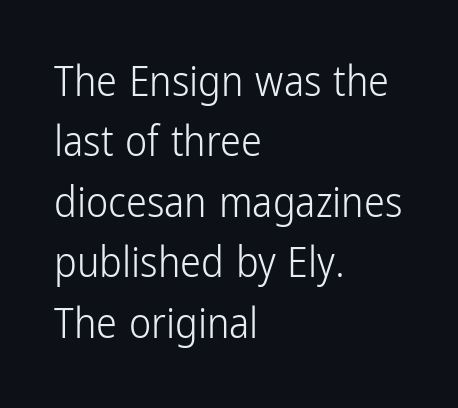
The image shows 42 px light, condensed sans-serif type, upright; set left-aligned, normal line spacing (1.44x), normal letter spacing, not underlined; low stroke contrast and a medium x-height.
